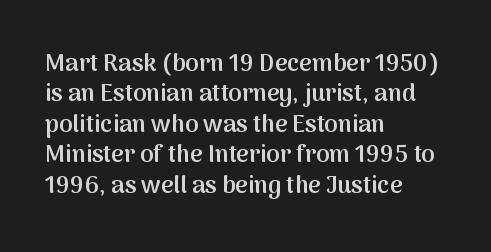
The image shows 24 px text type, upright; set left-aligned, normal line spacing (1.27x), normal letter spacing, not underlined.
